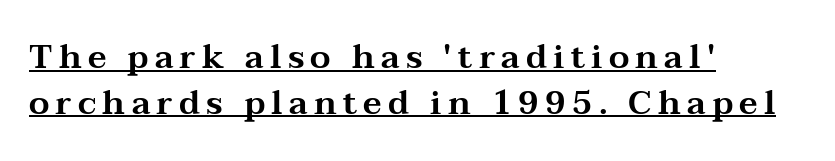
Interline gaps are of average width in this sample. The letters advance in unequal steps, a hallmark of proportional type. The sample's only ornament is a line tracing under the words. In terms of letterform style, serifs are clearly present.
